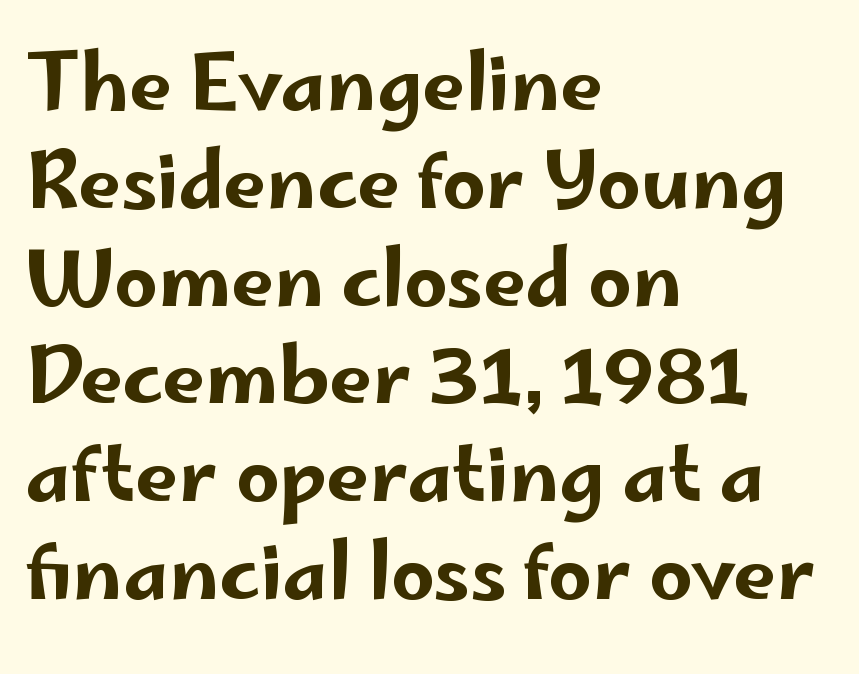
Q: Is the text italic (slanted)? A: No, it is upright.
Q: Is the typeface a serif or a sans-serif typeface? A: Sans-serif.
Q: Is the text underlined? A: No.
Q: How is the paragraph aligned? A: Left-aligned.
Q: Is the spacing between letters normal or unusually wide? A: Normal.
Q: Is the spacing between lines tight, normal or loose? A: Normal.
Q: Width (condensed, normal, or wide)? A: Wide.
Q: Stroke contrast? A: Low.
Q: x-height? A: Small.
Q: Monospaced? A: No.
